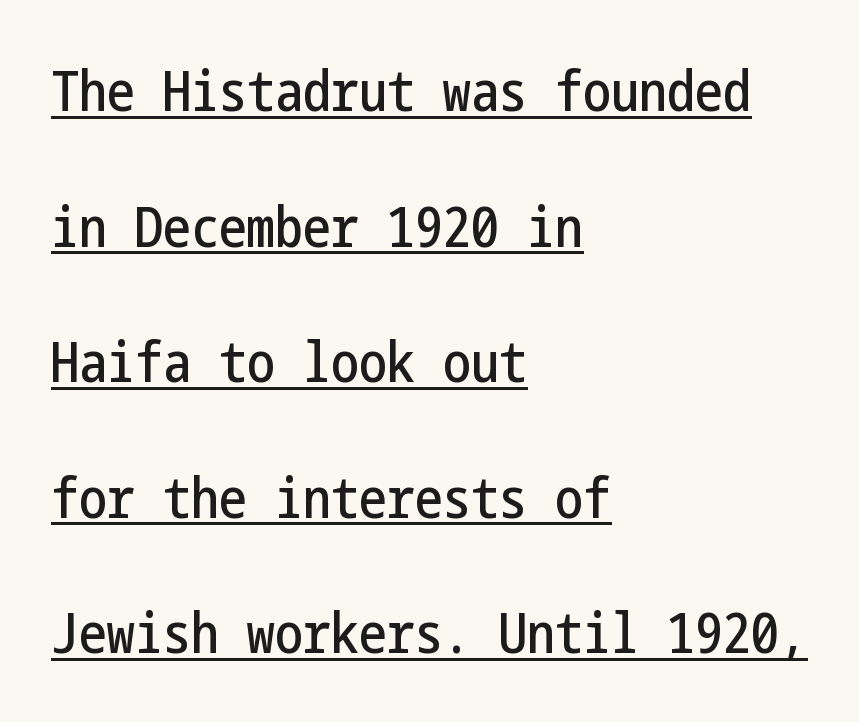
{"serif": "no", "italic": "no", "width": "condensed", "stroke_contrast": "low", "x_height": "medium", "underline": "yes", "align": "left", "line_spacing": "loose", "line_spacing_ratio": 2.42, "letter_spacing": "normal", "letter_spacing_em": 0.0, "glyph_px": 56}
